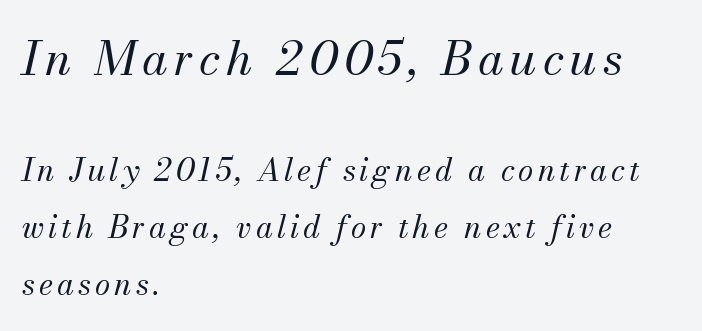
A clean baseline with only descenders dipping below it. Think of a printed novel: that variable character pitch is what you see here. A student would notice the top passage is typeset larger than what follows. This rendering uses left alignment, leaving the right contour irregular. Notice how the stems are inclined rather than vertical — that's the hallmark of italics.
